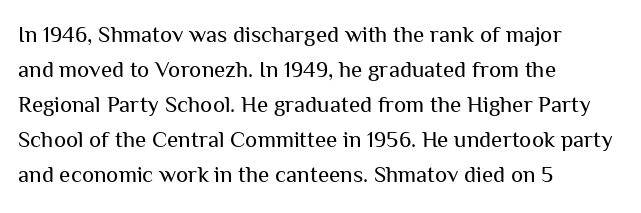
The image shows 23 px text type, upright; set left-aligned, normal line spacing (1.52x), normal letter spacing, not underlined.
